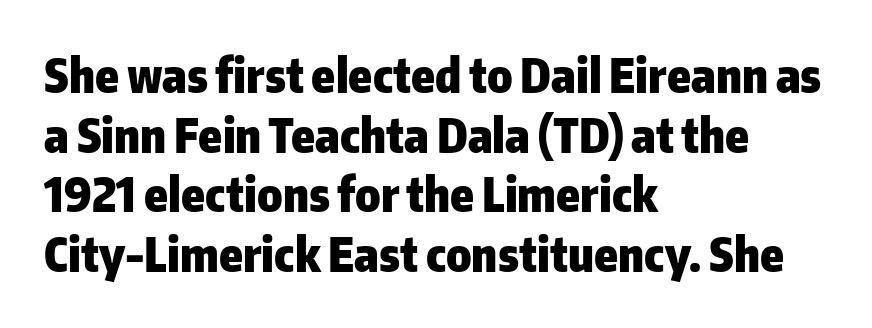
Thick stems and heavy bowls — unmistakably bold. Each letter keeps its own natural width here, so spacing adapts to shape. Successive baselines arrive at the customary interval. Type without underlining. Rendered with straight, roman letterforms. Is this a sans? Yes — the strokes have no serifs.
